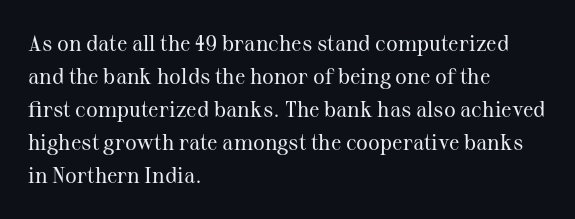
{"italic": "no", "bold": "no", "underline": "no", "align": "left", "line_spacing": "normal", "line_spacing_ratio": 1.5, "letter_spacing": "normal", "letter_spacing_em": 0.0, "glyph_px": 22}
